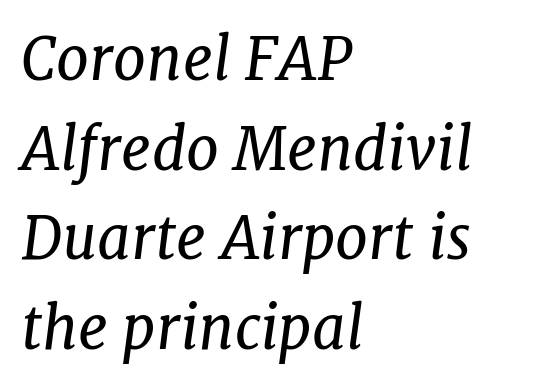
The image shows 59 px regular-weight serif type, italic (leaning right); set left-aligned, normal line spacing (1.52x), normal letter spacing, not underlined; low stroke contrast and a medium x-height.
